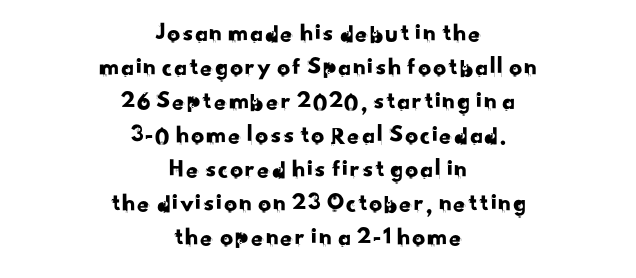
The designer left line spacing at the default. Type without underlining. There is no visible air inserted between adjacent glyphs. The lines in this sample share a center point and differ in where they start and stop.
